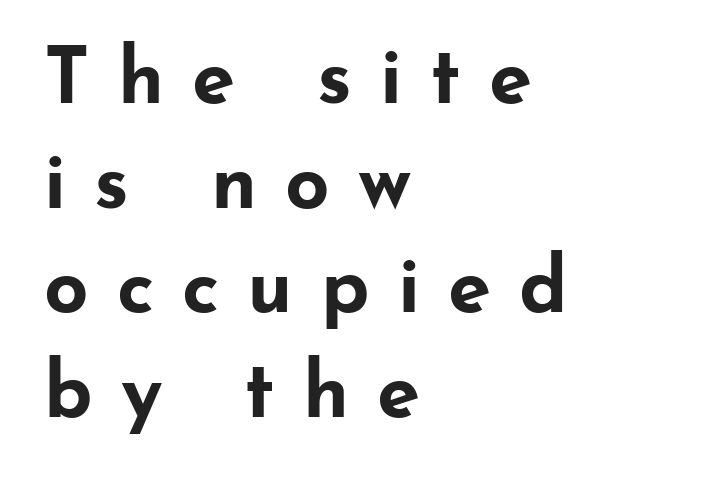
{"serif": "no", "italic": "no", "bold": "yes", "weight": "bold", "width": "wide", "stroke_contrast": "low", "x_height": "small", "monospaced": "no", "underline": "no", "align": "left", "line_spacing": "normal", "line_spacing_ratio": 1.34, "letter_spacing": "wide", "letter_spacing_em": 0.36, "glyph_px": 78}
